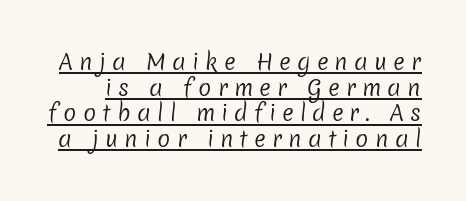
The image shows 22 px text type; set line spacing 1.17x, unusually wide letter spacing (+0.28 em), underlined.
